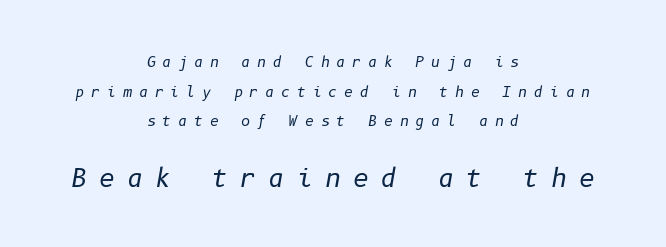
{"italic": "yes", "lean": "right", "slant_degrees": 10, "bold": "no", "underline": "no", "align": "center", "line_spacing": "loose", "line_spacing_ratio": 2.11, "letter_spacing": "wide", "letter_spacing_em": 0.48, "larger_block": "second", "size_ratio": 1.79, "glyph_px": 25}
